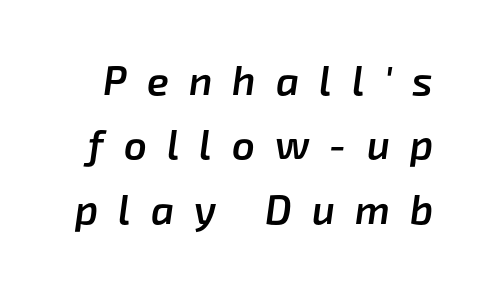
A semibold gives these letters moderate extra thickness, short of bold. Rule under the text: the space is simply empty. The passage shown is typed in a proportional face where columns would drift. Does extra space separate the letters? Yes, quite a lot of it. Characters are canted at an angle relative to the baseline's perpendicular. Horizontal bands of white between lines are of average thickness.
